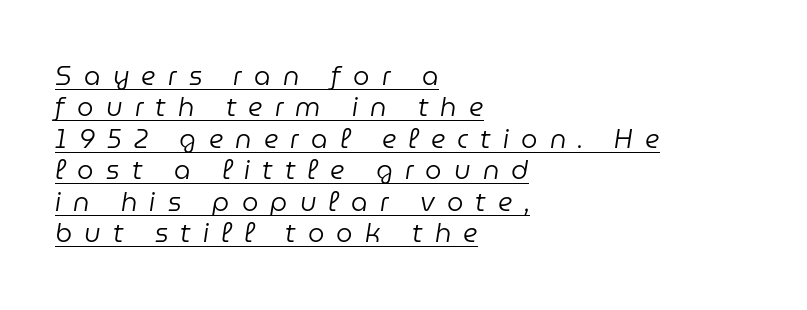
Q: Is the text bold? A: No.
Q: Is the text italic (slanted)? A: Yes, it leans right by about 9 degrees.
Q: Is the text underlined? A: Yes.
Q: How is the paragraph aligned? A: Left-aligned.
Q: Is the spacing between letters normal or unusually wide? A: Unusually wide.
